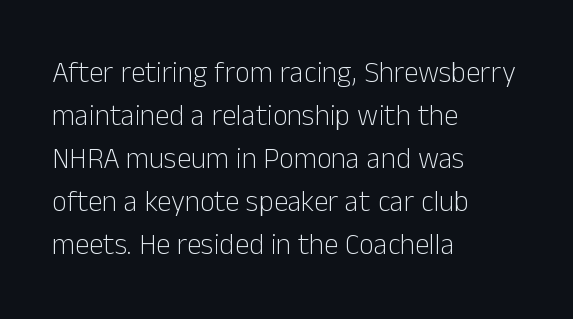
The image shows 29 px light sans-serif type, upright; set left-aligned, normal line spacing (1.48x), normal letter spacing, not underlined; low stroke contrast and a medium x-height.
